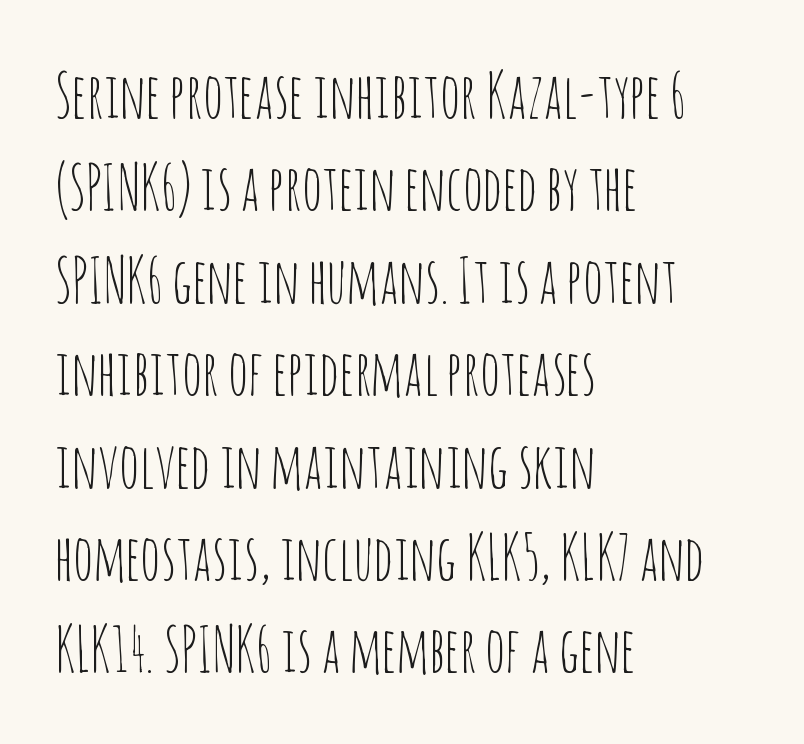
The image shows 62 px thin, condensed sans-serif type, upright; set left-aligned, normal line spacing (1.49x), normal letter spacing, not underlined; low stroke contrast and a large x-height.
